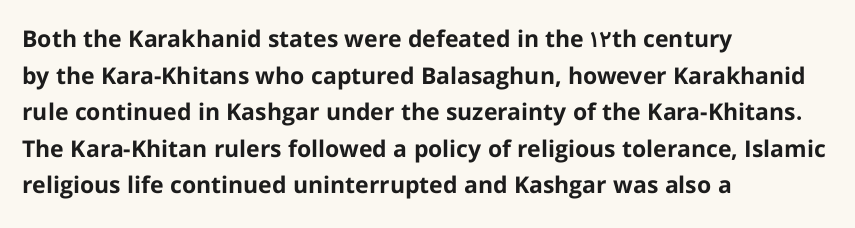
{"italic": "no", "bold": "yes", "underline": "no", "align": "left", "line_spacing": "normal", "line_spacing_ratio": 1.59, "letter_spacing": "normal", "letter_spacing_em": 0.0, "glyph_px": 23}
